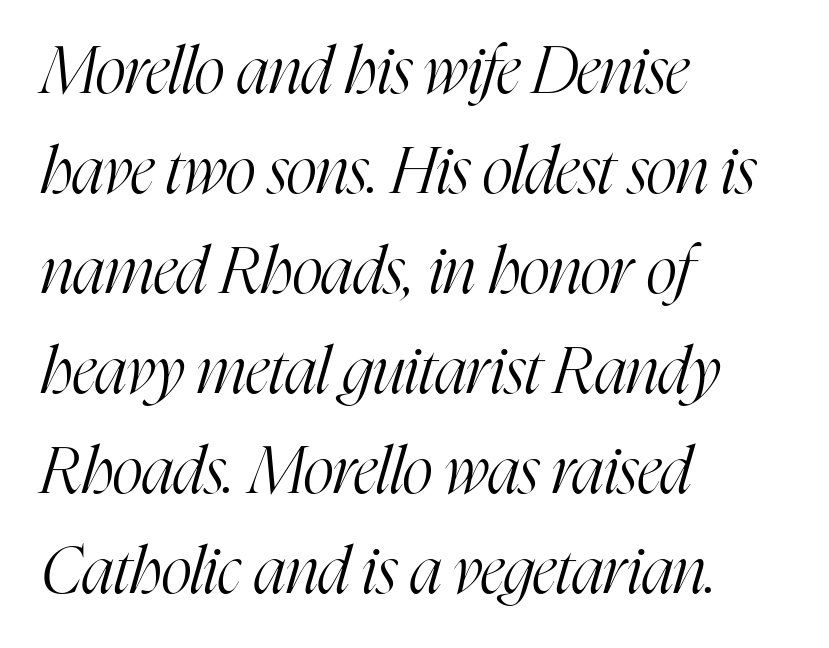
The image shows 65 px light, condensed serif type, italic (leaning right); set left-aligned, normal line spacing (1.54x), normal letter spacing, not underlined; high stroke contrast and a medium x-height.
